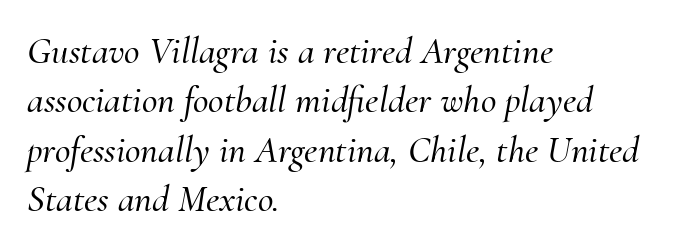
{"serif": "yes", "italic": "yes", "lean": "right", "slant_degrees": 10, "width": "normal", "stroke_contrast": "medium", "x_height": "small", "monospaced": "no", "underline": "no", "align": "left", "line_spacing": "normal", "line_spacing_ratio": 1.3, "letter_spacing": "normal", "letter_spacing_em": 0.0, "glyph_px": 38}
